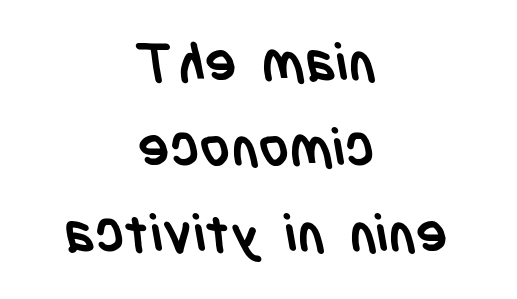
The lines are quadded center. This is heavy type, rendered in bold. Whoever set this chose a conventional vertical rhythm. Glance below the letters and you will spot only blank space.
